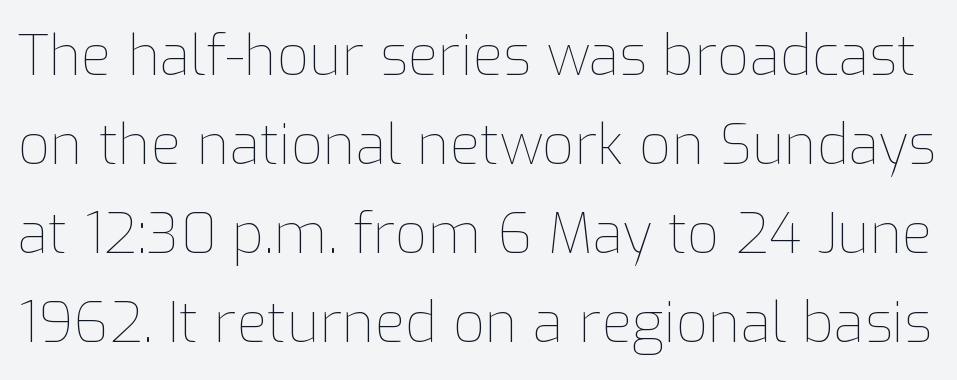
Q: Is the text bold? A: No.
Q: Is the text italic (slanted)? A: No, it is upright.
Q: Is the text underlined? A: No.
Q: Is the spacing between letters normal or unusually wide? A: Normal.
Q: Is the spacing between lines tight, normal or loose? A: Normal.
Q: Width (condensed, normal, or wide)? A: Normal.
Q: Stroke contrast? A: Low.
Q: x-height? A: Medium.
Q: Monospaced? A: No.
